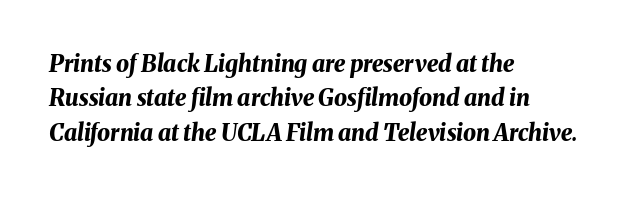
Q: Is the text bold? A: Yes.
Q: Is the text italic (slanted)? A: Yes, it leans right by about 8 degrees.
Q: Is the text underlined? A: No.
Q: How is the paragraph aligned? A: Left-aligned.
Q: Is the spacing between letters normal or unusually wide? A: Normal.
Q: Is the spacing between lines tight, normal or loose? A: Normal.
